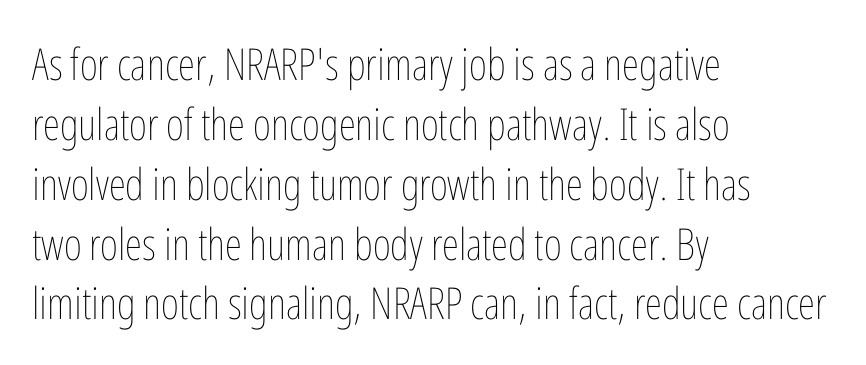
The image shows 44 px thin, condensed type, upright; set left-aligned, normal line spacing (1.36x), normal letter spacing, not underlined; low stroke contrast and a medium x-height.
